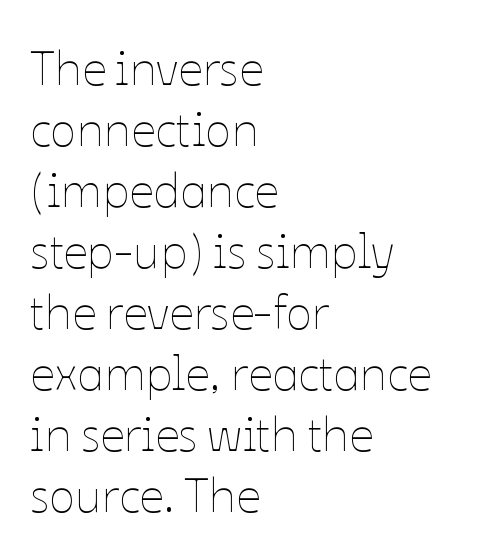
{"italic": "no", "bold": "no", "weight": "thin", "width": "normal", "stroke_contrast": "low", "x_height": "medium", "monospaced": "no", "underline": "no", "align": "left", "line_spacing": "normal", "line_spacing_ratio": 1.27, "letter_spacing": "normal", "letter_spacing_em": 0.0, "glyph_px": 48}
